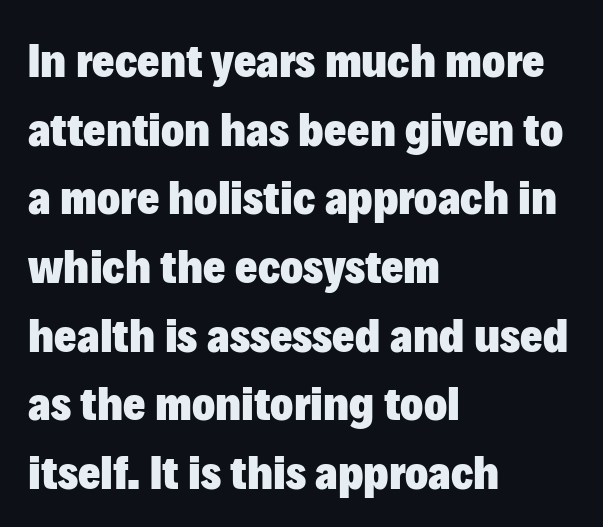
This rendering leaves character spacing at its baseline value. Visually the block forms a straight wall on the left and a jagged coastline on the right. The face used here is a sans, in the tradition of grotesques and geometrics. Set as a true bold cut, around the 700 mark. You can tell it's not italic because the verticals are truly vertical. The rendering uses natural spacing where letterforms have individual widths.
